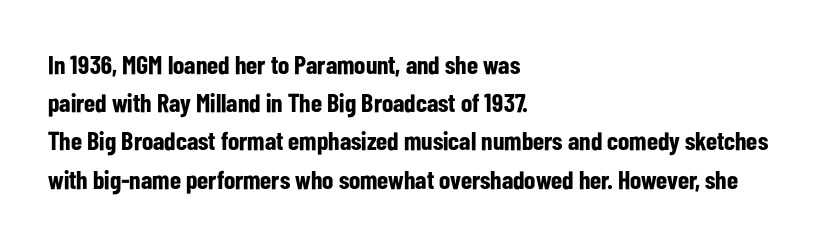
Q: Is the text bold? A: Yes.
Q: Is the text italic (slanted)? A: No, it is upright.
Q: Is the text underlined? A: No.
Q: How is the paragraph aligned? A: Left-aligned.
Q: Is the spacing between letters normal or unusually wide? A: Normal.
Q: Is the spacing between lines tight, normal or loose? A: Normal.
